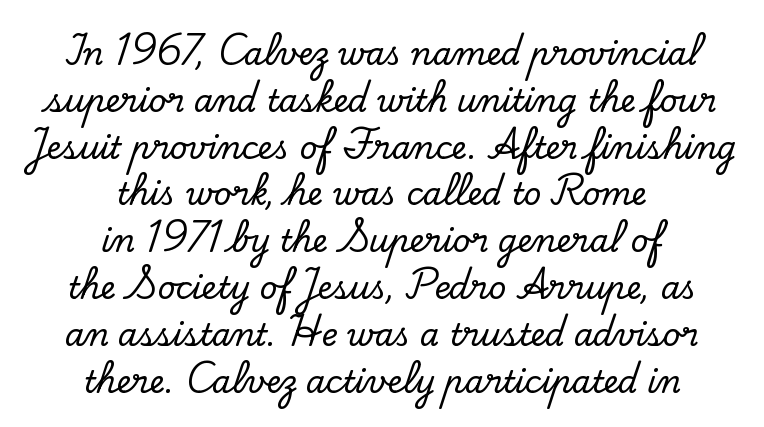
Q: Is the text italic (slanted)? A: Yes.
Q: Is the typeface a serif or a sans-serif typeface? A: Serif.
Q: Is the text underlined? A: No.
Q: How is the paragraph aligned? A: Centered.
Q: Is the spacing between letters normal or unusually wide? A: Normal.
Q: Is the spacing between lines tight, normal or loose? A: Normal.
Q: Width (condensed, normal, or wide)? A: Normal.
Q: Stroke contrast? A: Low.
Q: x-height? A: Small.
Q: Monospaced? A: No.
